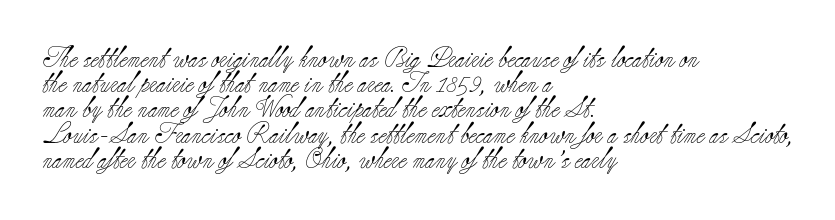
Q: Is the text bold? A: No.
Q: Is the text italic (slanted)? A: Yes.
Q: Is the text underlined? A: No.
Q: How is the paragraph aligned? A: Left-aligned.
Q: Is the spacing between letters normal or unusually wide? A: Normal.
